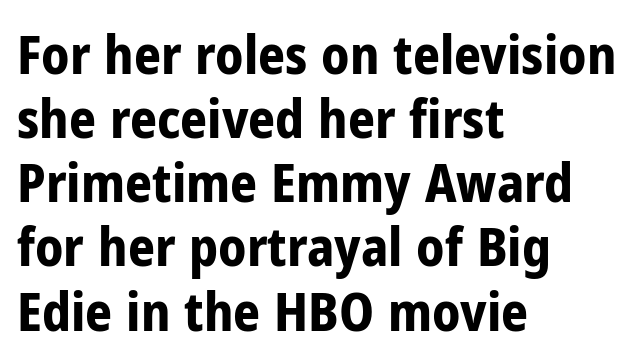
Note the varied advance widths — an 'i' is clearly narrower than an 'm'. All the whitespace from short lines collects on the right. Typesetter's note: full bold, strokes at maximum text heaviness. Nothing unusual about the tracking: characters are spaced as the font intends. Notice how the stems are strictly vertical — no italics here. Descenders hang freely into open space.
